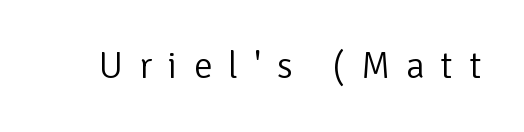
Q: Is the text bold? A: No.
Q: Is the text italic (slanted)? A: No, it is upright.
Q: Is the typeface a serif or a sans-serif typeface? A: Sans-serif.
Q: Is the text underlined? A: No.
Q: Is the spacing between letters normal or unusually wide? A: Unusually wide.
Q: Width (condensed, normal, or wide)? A: Normal.
Q: Stroke contrast? A: Low.
Q: x-height? A: Medium.
Q: Monospaced? A: No.
